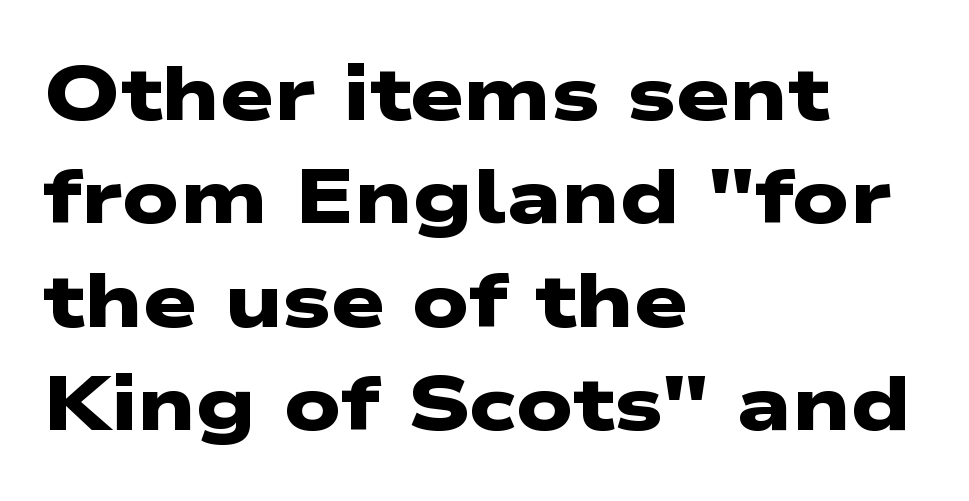
{"serif": "no", "bold": "yes", "weight": "heavy", "width": "wide", "stroke_contrast": "low", "x_height": "medium", "monospaced": "no", "underline": "no", "align": "left", "line_spacing": "normal", "line_spacing_ratio": 1.36, "letter_spacing": "normal", "letter_spacing_em": 0.0, "glyph_px": 76}
